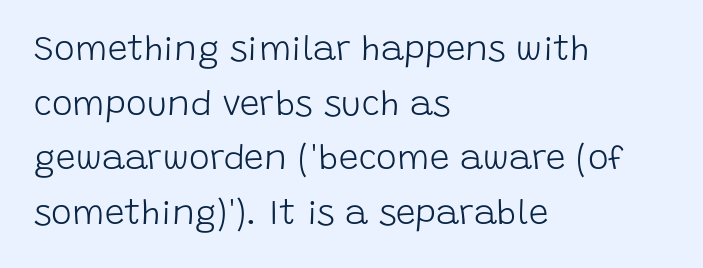
The image shows 35 px light sans-serif type, upright; set left-aligned, normal line spacing (1.56x), normal letter spacing, not underlined; low stroke contrast and a large x-height.
